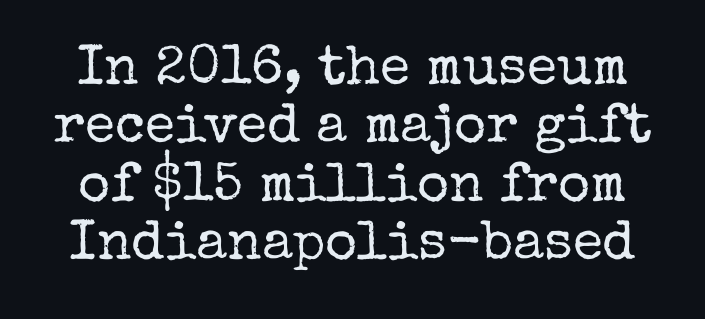
The image shows 55 px regular-weight serif type, upright; set tight line spacing (1.06x), normal letter spacing, not underlined; low stroke contrast and a medium x-height.
